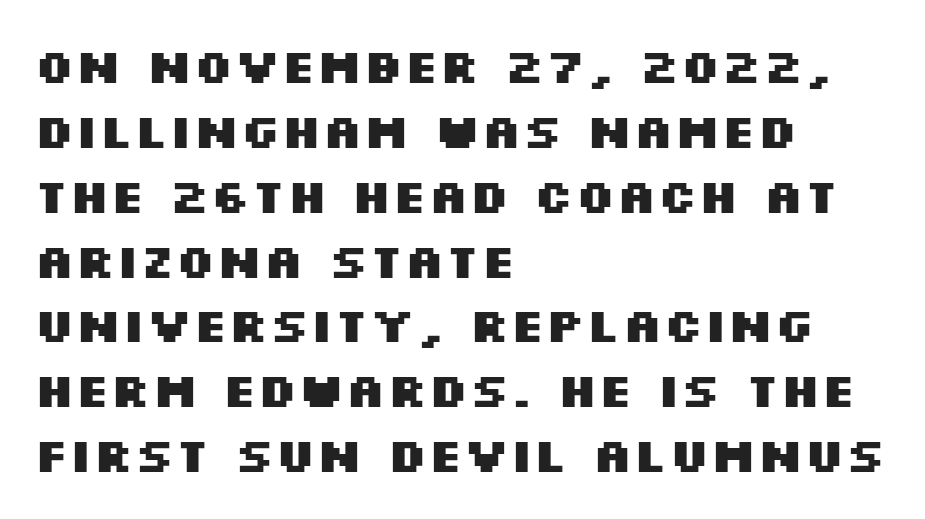
Q: Is the text bold? A: Yes.
Q: Is the text italic (slanted)? A: No, it is upright.
Q: Is the typeface a serif or a sans-serif typeface? A: Sans-serif.
Q: Is the text underlined? A: No.
Q: How is the paragraph aligned? A: Left-aligned.
Q: Is the spacing between letters normal or unusually wide? A: Normal.
Q: Is the spacing between lines tight, normal or loose? A: Normal.
Q: Width (condensed, normal, or wide)? A: Wide.
Q: Stroke contrast? A: Medium.
Q: x-height? A: Large.
Q: Monospaced? A: No.
